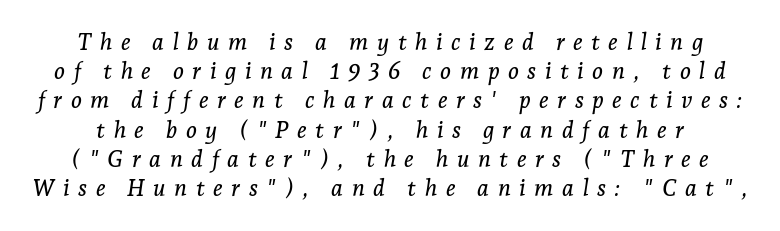
The image shows 23 px text type, italic (leaning right); set normal line spacing (1.27x), unusually wide letter spacing (+0.37 em), not underlined.
